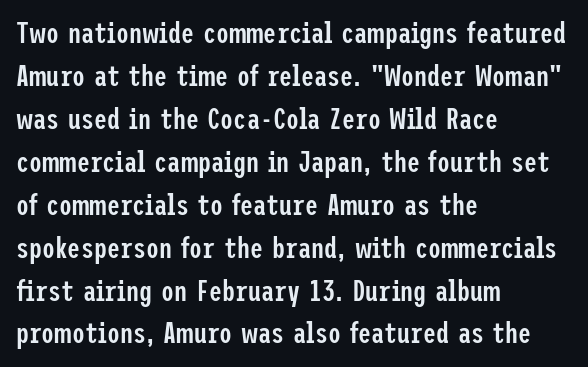
Nothing unusual about the tracking: characters are spaced as the font intends. The vertical gap from one line to the next is medium. In terms of weight, the rendering is demibold, just under bold. Quick note: underline off.
